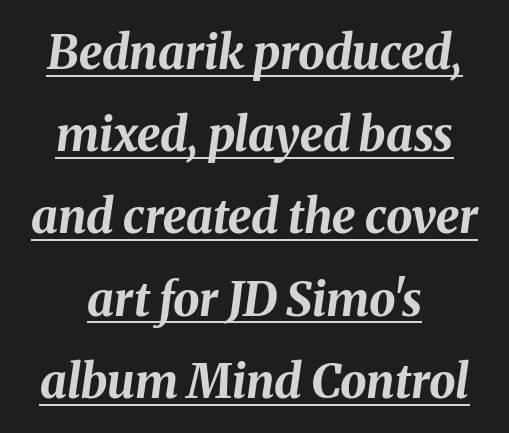
{"italic": "yes", "lean": "right", "slant_degrees": 8, "bold": "yes", "weight": "bold", "width": "normal", "stroke_contrast": "medium", "x_height": "medium", "monospaced": "no", "underline": "yes", "align": "center", "line_spacing_ratio": 1.75, "letter_spacing": "normal", "letter_spacing_em": 0.0, "glyph_px": 47}
